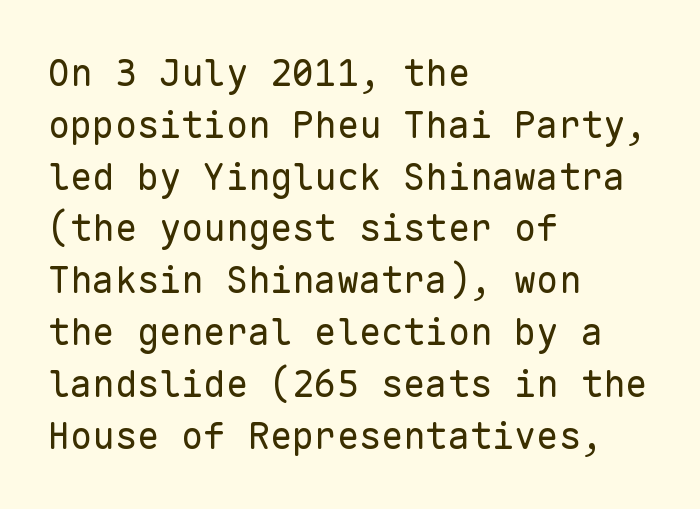
The image shows 37 px regular-weight sans-serif type, upright, monospaced; set left-aligned, normal line spacing (1.4x), normal letter spacing, not underlined; low stroke contrast and a medium x-height.
